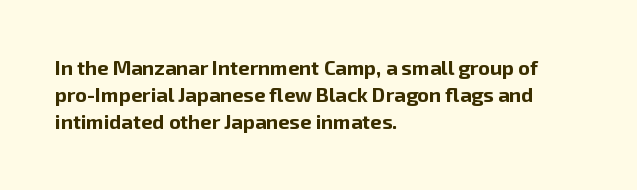
Vertical strokes here are truly vertical. Line spacing here is normal. The rendering anchors every line to the left-hand side. Short note: letters normally spaced. Has an underline been added? It has not. The sample has been set heavy, in full bold.
